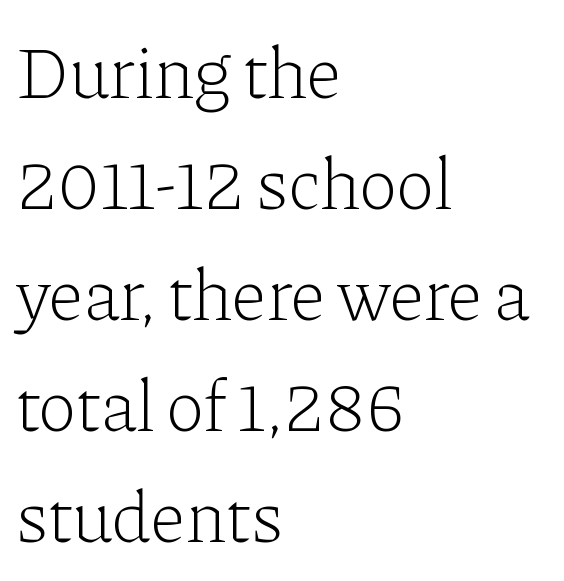
Q: Is the text bold? A: No.
Q: Is the text italic (slanted)? A: No, it is upright.
Q: Is the typeface a serif or a sans-serif typeface? A: Serif.
Q: Is the text underlined? A: No.
Q: How is the paragraph aligned? A: Left-aligned.
Q: Is the spacing between letters normal or unusually wide? A: Normal.
Q: Is the spacing between lines tight, normal or loose? A: Normal.
Q: Width (condensed, normal, or wide)? A: Normal.
Q: Stroke contrast? A: Low.
Q: x-height? A: Medium.
Q: Monospaced? A: No.
